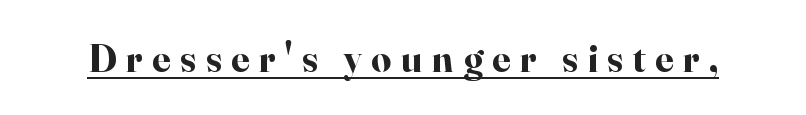
{"serif": "yes", "italic": "no", "bold": "yes", "weight": "bold", "width": "normal", "stroke_contrast": "high", "x_height": "small", "monospaced": "no", "underline": "yes", "letter_spacing": "wide", "letter_spacing_em": 0.25, "glyph_px": 39}
